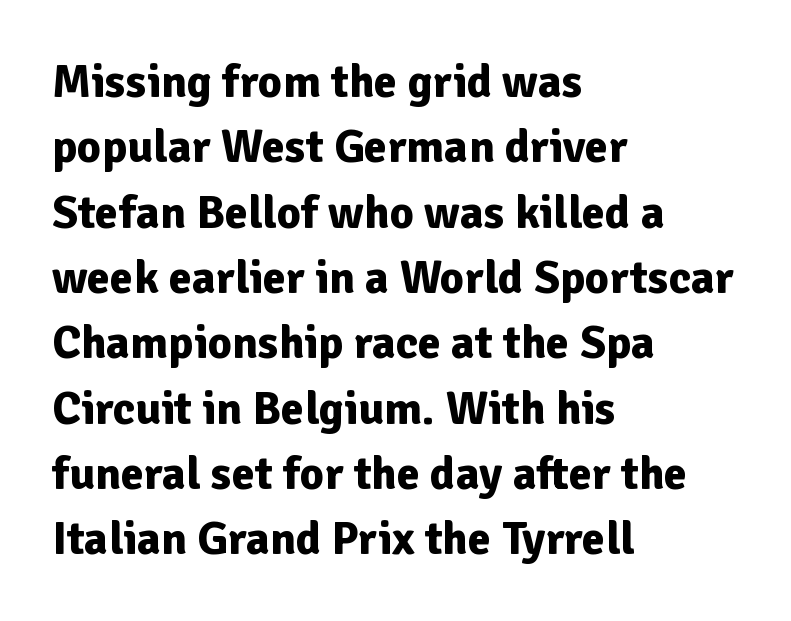
Each glyph is drawn with heavy, bold strokes. Normally led — the rows are evenly, conventionally spaced. Short and long lines alike share a common starting point at left. The foot of each line stays bare and open. These lines are composed in type without serifs. This sample uses an upright cut, with every glyph sitting square on the baseline.
